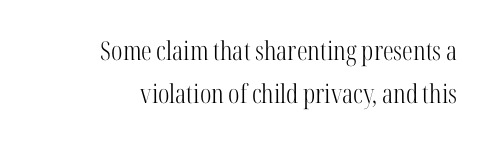
The image shows 26 px text type, upright; set right-aligned, normal line spacing (1.64x), normal letter spacing, not underlined.
